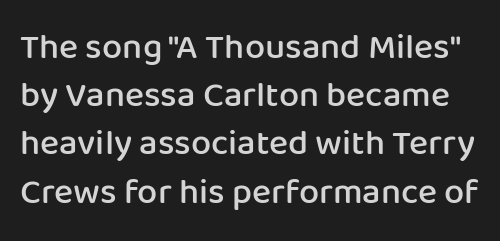
Each letter keeps its own natural width here, so spacing adapts to shape. This block has exactly the height ordinary leading produces. This sample uses a sans-serif face. This rendering leaves character spacing at its baseline value. Heft: intermediate — a semibold. Designer's note — italics off, roman on.
